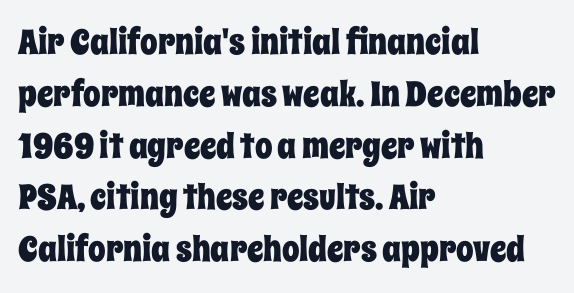
Q: Is the text italic (slanted)? A: No, it is upright.
Q: Is the text underlined? A: No.
Q: How is the paragraph aligned? A: Left-aligned.
Q: Is the spacing between letters normal or unusually wide? A: Normal.
Q: Is the spacing between lines tight, normal or loose? A: Normal.
Q: Width (condensed, normal, or wide)? A: Condensed.
Q: Stroke contrast? A: Low.
Q: x-height? A: Large.
Q: Monospaced? A: No.
